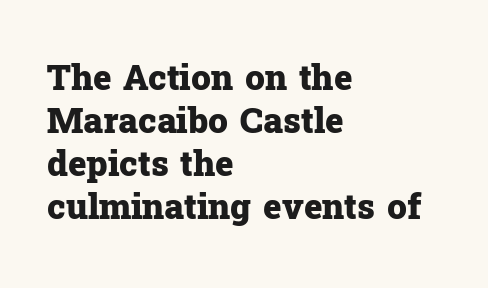
Does the weight exceed regular? Yes, all the way to bold. In terms of letterform style, serifs are clearly present. Bare-footed words on every line. The face used here is proportionally spaced, like ordinary book or web type. The rendering anchors every line to the left-hand side.
